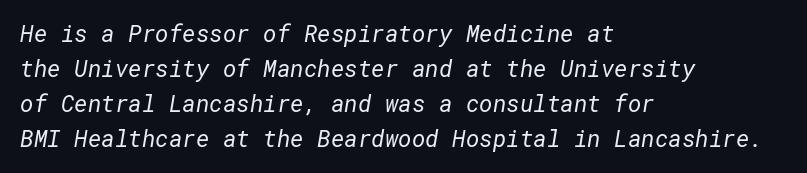
Q: Is the text bold? A: No.
Q: Is the text underlined? A: No.
Q: How is the paragraph aligned? A: Left-aligned.
Q: Is the spacing between letters normal or unusually wide? A: Normal.
Q: Is the spacing between lines tight, normal or loose? A: Normal.
